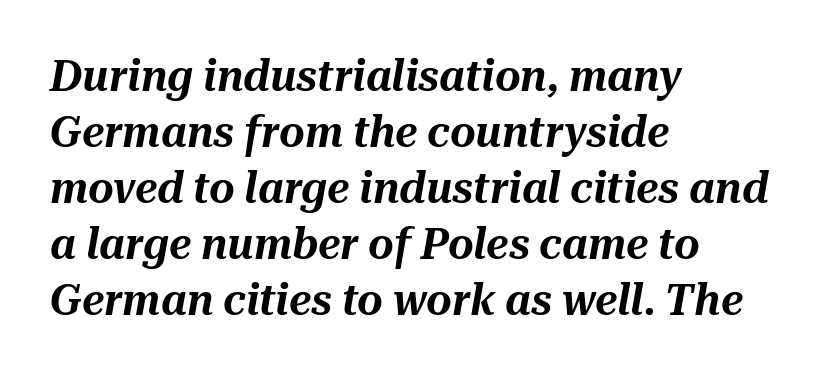
{"italic": "yes", "lean": "right", "slant_degrees": 10, "width": "normal", "stroke_contrast": "medium", "x_height": "medium", "monospaced": "no", "underline": "no", "align": "left", "line_spacing": "normal", "line_spacing_ratio": 1.27, "letter_spacing": "normal", "letter_spacing_em": 0.0, "glyph_px": 44}
